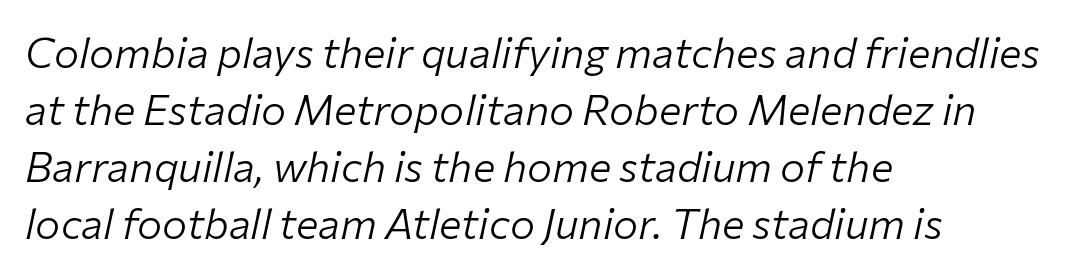
{"italic": "yes", "lean": "right", "slant_degrees": 12, "bold": "no", "weight": "light", "width": "normal", "stroke_contrast": "low", "x_height": "medium", "monospaced": "no", "underline": "no", "align": "left", "line_spacing": "normal", "line_spacing_ratio": 1.36, "letter_spacing": "normal", "letter_spacing_em": 0.0, "glyph_px": 42}
